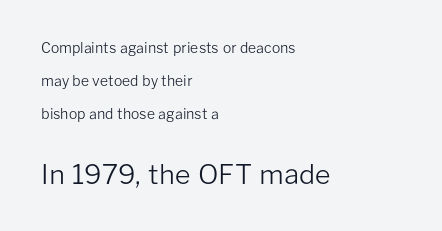
The image shows 27 px text type, upright; set left-aligned, loose line spacing (2.35x), normal letter spacing, not underlined; the second (bottom) block is 1.93x larger.
